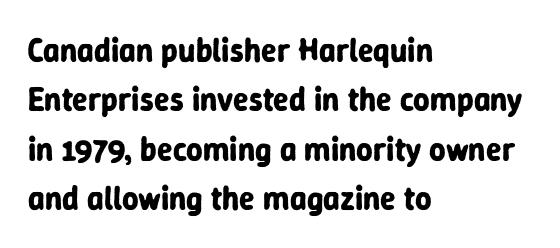
The image shows 32 px bold sans-serif type, upright; set left-aligned, normal line spacing (1.54x), normal letter spacing, not underlined; low stroke contrast and a medium x-height.
